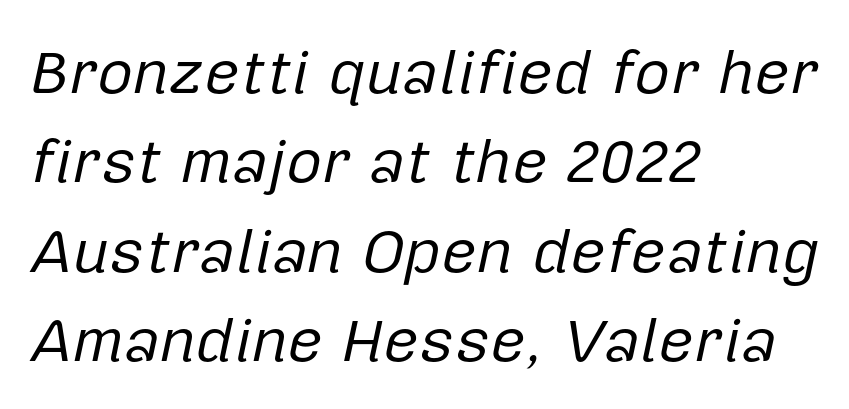
{"italic": "yes", "lean": "right", "slant_degrees": 12, "bold": "no", "weight": "regular", "width": "normal", "stroke_contrast": "low", "x_height": "medium", "monospaced": "no", "underline": "no", "align": "left", "line_spacing": "normal", "line_spacing_ratio": 1.44, "letter_spacing": "normal", "letter_spacing_em": 0.0, "glyph_px": 62}
